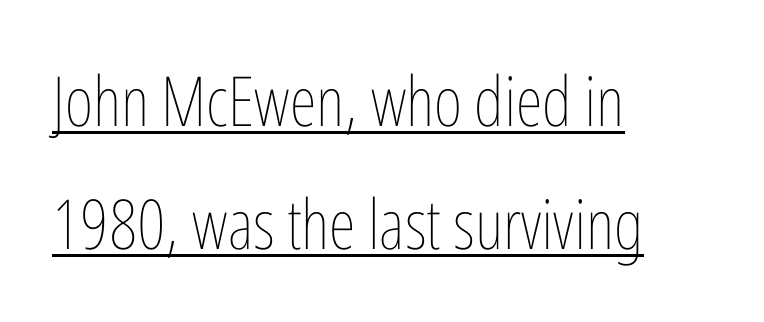
Q: Is the text bold? A: No.
Q: Is the text italic (slanted)? A: No, it is upright.
Q: Is the text underlined? A: Yes.
Q: How is the paragraph aligned? A: Left-aligned.
Q: Is the spacing between letters normal or unusually wide? A: Normal.
Q: Width (condensed, normal, or wide)? A: Condensed.
Q: Stroke contrast? A: Low.
Q: x-height? A: Medium.
Q: Monospaced? A: No.
